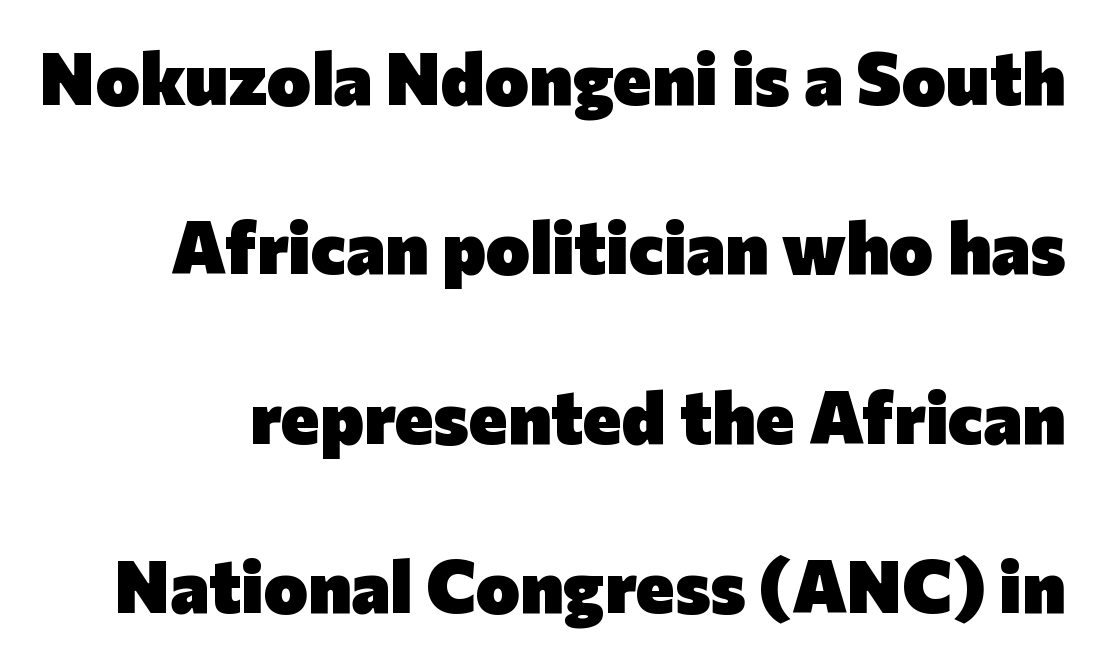
The designer dialed line spacing up above the default. These lines keep a tight, regular rhythm from letter to letter. Strokes here are thick enough to call this a true bold. The specimen omits any rule beneath the text block's lines. These lines are rendered in a variable-pitch font. This is sans-serif lettering, the kind often seen on screens and signage.
